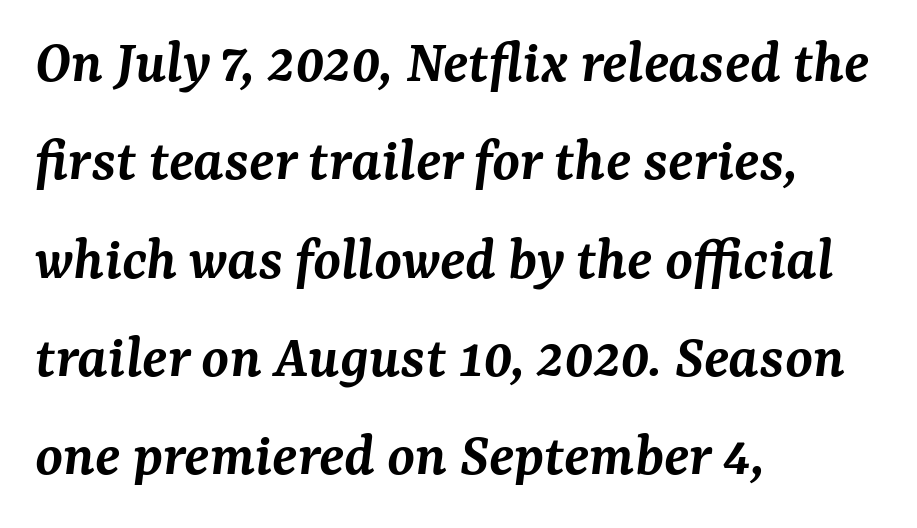
{"serif": "yes", "italic": "yes", "lean": "right", "slant_degrees": 7, "bold": "semi", "weight": "semibold", "width": "normal", "stroke_contrast": "medium", "x_height": "medium", "monospaced": "no", "underline": "no", "align": "left", "line_spacing": "normal", "line_spacing_ratio": 1.56, "letter_spacing": "normal", "letter_spacing_em": 0.0, "glyph_px": 63}
